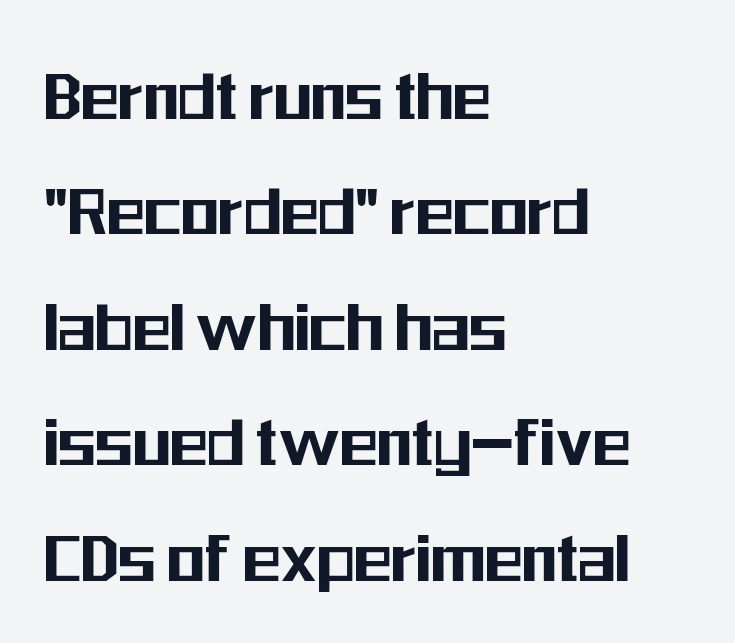
Q: Is the text italic (slanted)? A: No, it is upright.
Q: Is the typeface a serif or a sans-serif typeface? A: Sans-serif.
Q: Is the text underlined? A: No.
Q: How is the paragraph aligned? A: Left-aligned.
Q: Is the spacing between letters normal or unusually wide? A: Normal.
Q: Is the spacing between lines tight, normal or loose? A: Normal.
Q: Width (condensed, normal, or wide)? A: Condensed.
Q: Stroke contrast? A: Medium.
Q: x-height? A: Medium.
Q: Monospaced? A: No.
